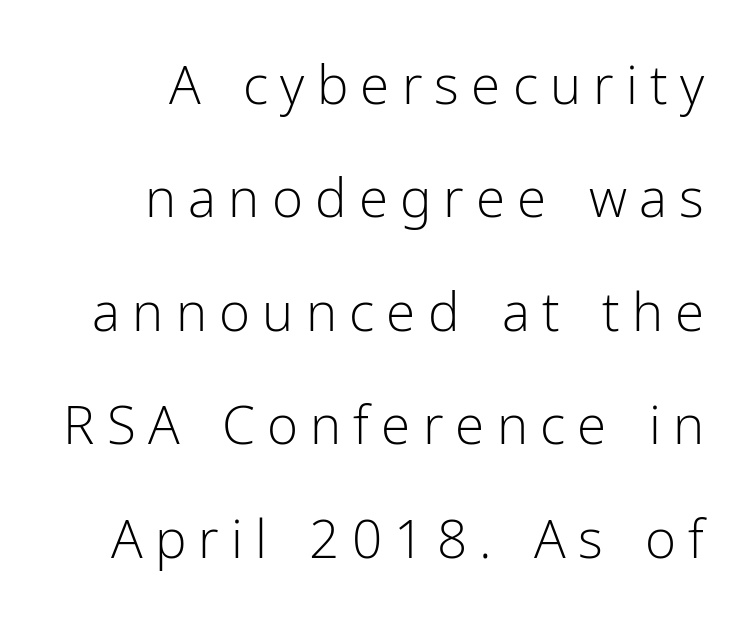
The image shows 53 px light sans-serif type, upright; set right-aligned, loose line spacing (2.14x), unusually wide letter spacing (+0.23 em), not underlined; low stroke contrast and a medium x-height.
